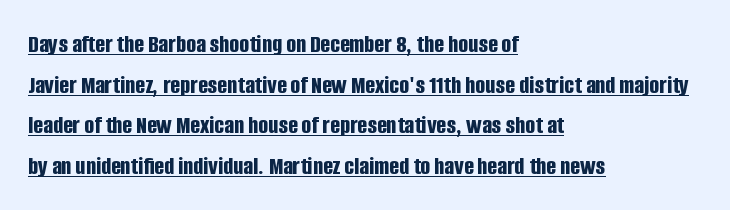
Q: Is the text bold? A: Yes.
Q: Is the text italic (slanted)? A: No, it is upright.
Q: Is the text underlined? A: Yes.
Q: How is the paragraph aligned? A: Left-aligned.
Q: Is the spacing between letters normal or unusually wide? A: Normal.
Q: Is the spacing between lines tight, normal or loose? A: Normal.
